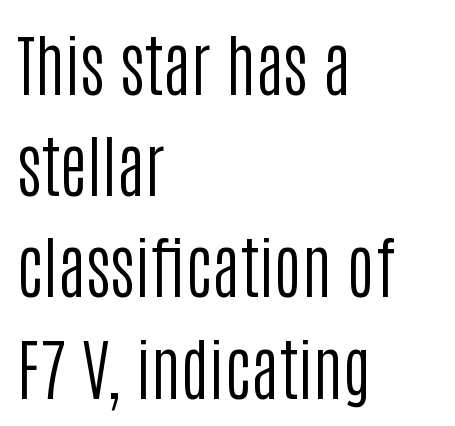
No italicization has been applied; the sample stays upright. Classification — sans serif. Descenders are the only things crossing below the line. The letters advance in unequal steps, a hallmark of proportional type.
